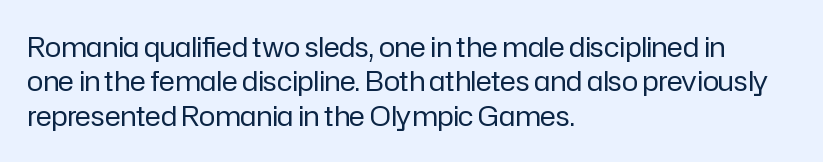
{"italic": "no", "bold": "no", "underline": "no", "align": "left", "line_spacing": "normal", "line_spacing_ratio": 1.27, "letter_spacing": "normal", "letter_spacing_em": 0.0, "glyph_px": 27}
